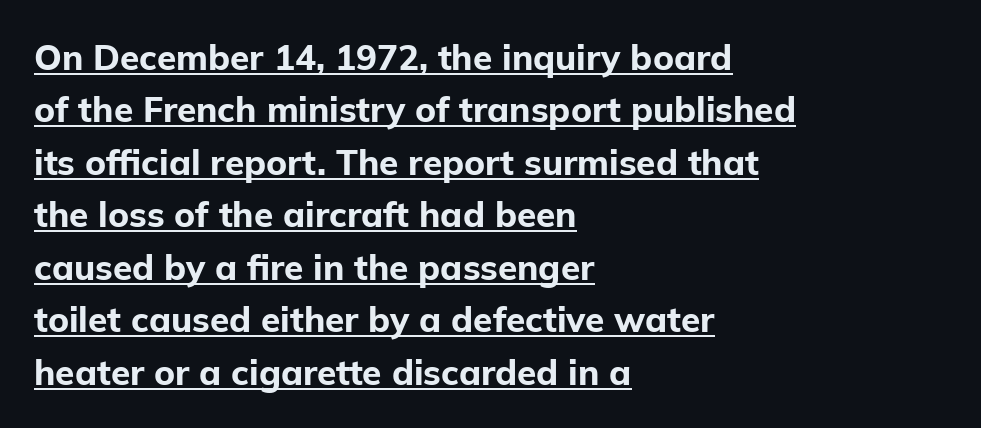
Q: Is the text bold? A: Yes.
Q: Is the text italic (slanted)? A: No, it is upright.
Q: Is the typeface a serif or a sans-serif typeface? A: Sans-serif.
Q: Is the text underlined? A: Yes.
Q: How is the paragraph aligned? A: Left-aligned.
Q: Is the spacing between letters normal or unusually wide? A: Normal.
Q: Is the spacing between lines tight, normal or loose? A: Normal.
Q: Width (condensed, normal, or wide)? A: Normal.
Q: Stroke contrast? A: Low.
Q: x-height? A: Medium.
Q: Monospaced? A: No.
